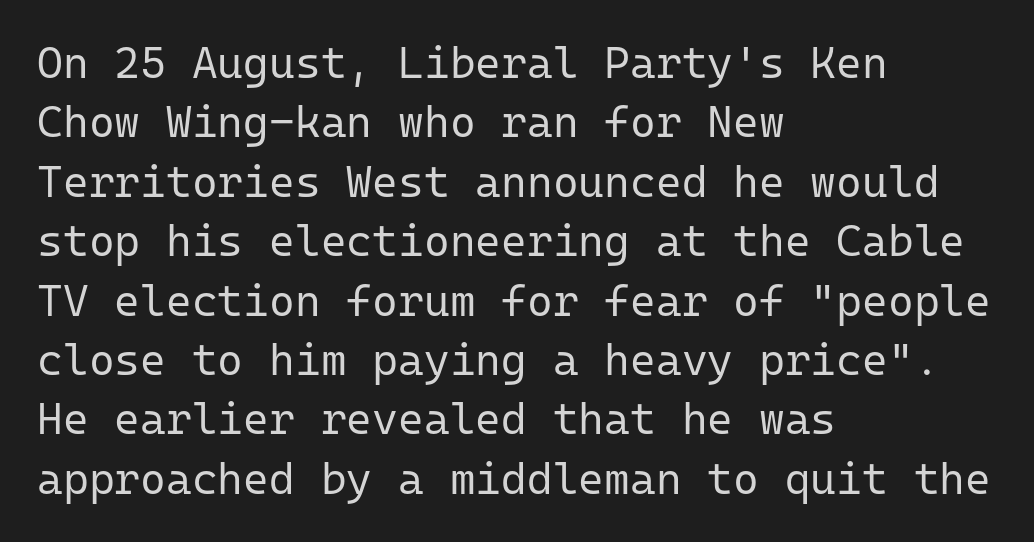
Q: Is the text bold? A: No.
Q: Is the text italic (slanted)? A: No, it is upright.
Q: Is the typeface a serif or a sans-serif typeface? A: Sans-serif.
Q: Is the text underlined? A: No.
Q: How is the paragraph aligned? A: Left-aligned.
Q: Is the spacing between letters normal or unusually wide? A: Normal.
Q: Is the spacing between lines tight, normal or loose? A: Normal.
Q: Width (condensed, normal, or wide)? A: Normal.
Q: Stroke contrast? A: Low.
Q: x-height? A: Medium.
Q: Monospaced? A: Yes.
